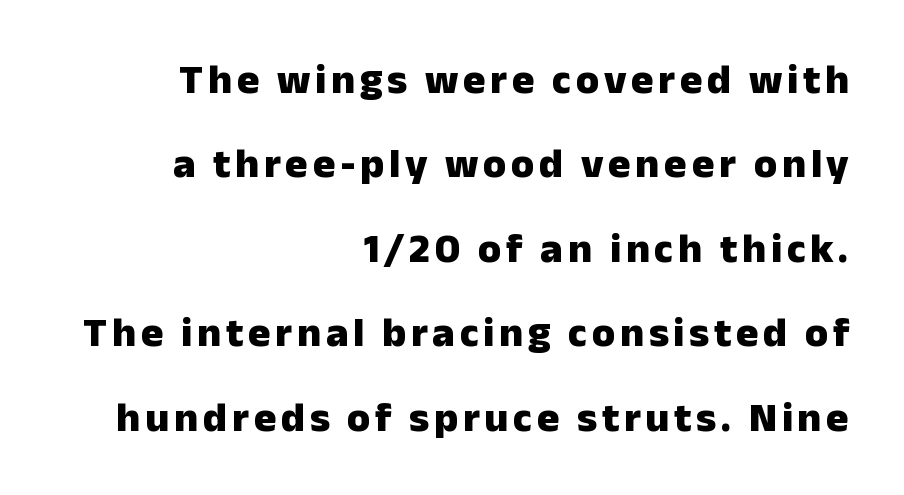
The typeface chosen for these lines omits serifs. Has an underline been added? It has not. Its strokes are broad and dark, the hallmark of bold type. These lines stand farther apart than default settings would place them. These lines were composed using upright roman letters.
